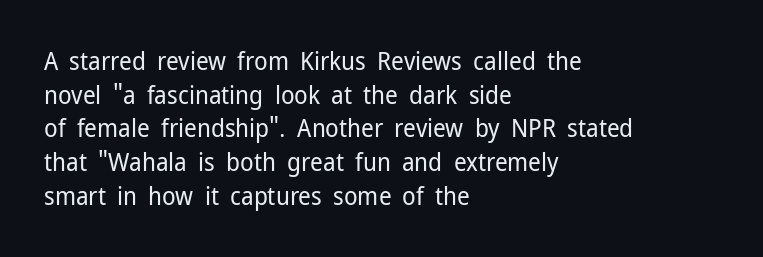
Honestly, there is no underline to notice here at all. When letters stand straight like this, we call the style roman or upright. The passage shown stacks its lines at a standard gap. Horizontal alignment here is leftward, the default for most running prose. Ink coverage per letter is moderate at most.
